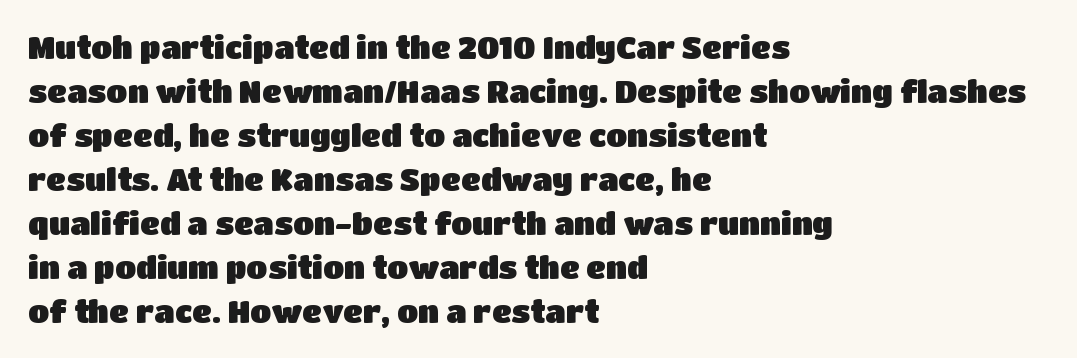
The image shows 31 px sans-serif type, upright; set left-aligned, normal line spacing (1.42x), normal letter spacing, not underlined; low stroke contrast and a large x-height.
